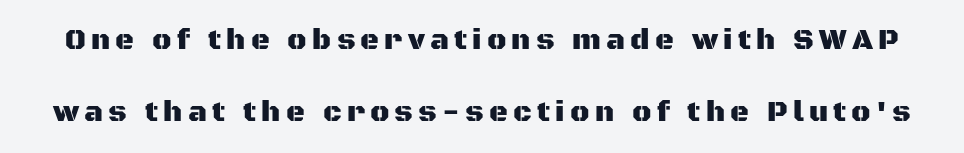
The image shows 29 px sans-serif type, upright; set loose line spacing (2.47x), not underlined; medium stroke contrast and a large x-height.
